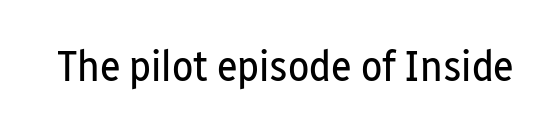
{"serif": "no", "italic": "no", "bold": "no", "weight": "regular", "width": "condensed", "stroke_contrast": "low", "x_height": "medium", "monospaced": "no", "underline": "no", "letter_spacing": "normal", "letter_spacing_em": 0.0, "glyph_px": 44}
